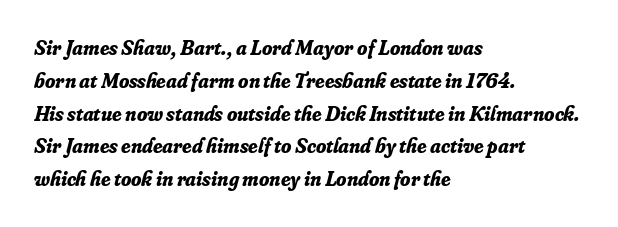
{"italic": "yes", "lean": "right", "slant_degrees": 16, "bold": "yes", "underline": "no", "align": "left", "line_spacing": "normal", "line_spacing_ratio": 1.56, "letter_spacing": "normal", "letter_spacing_em": 0.0, "glyph_px": 21}
